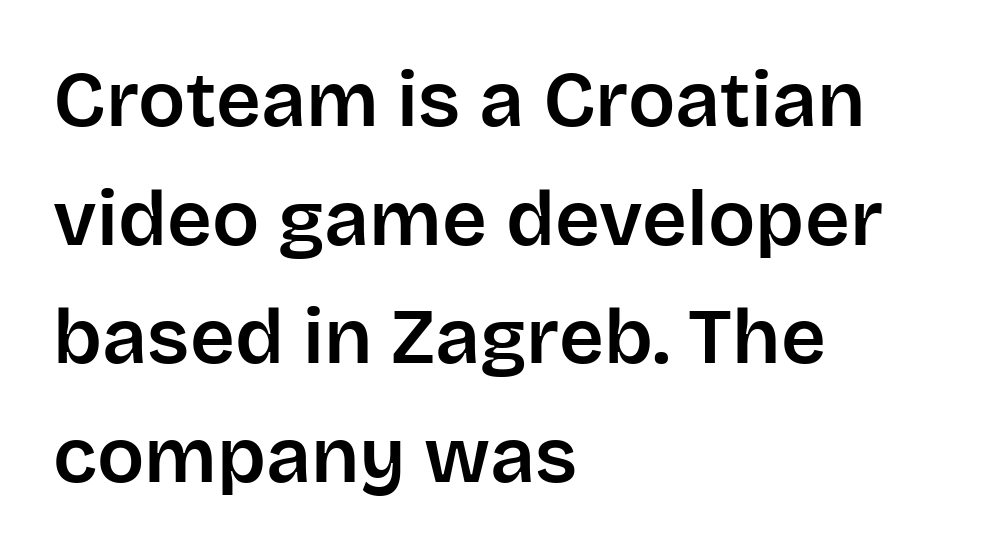
The image shows 78 px sans-serif type, upright; set left-aligned, normal line spacing (1.52x), normal letter spacing, not underlined; low stroke contrast and a large x-height.
